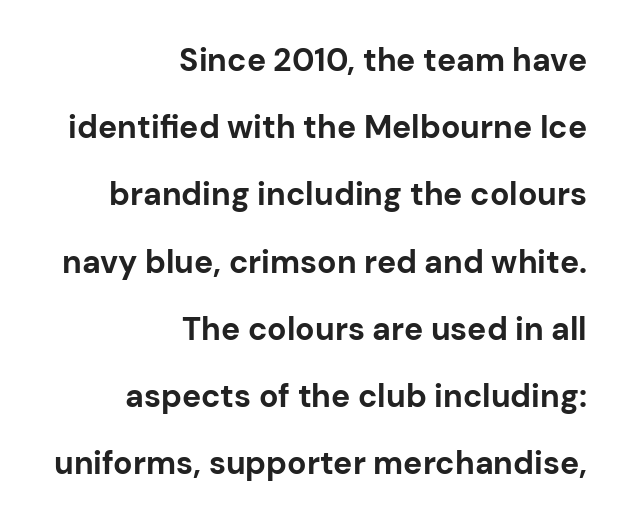
These lines are composed in type without serifs. Typographic density is high because the face is bold. These lines keep a tight, regular rhythm from letter to letter. In terms of leading, this rendering errs on the spacious side.
